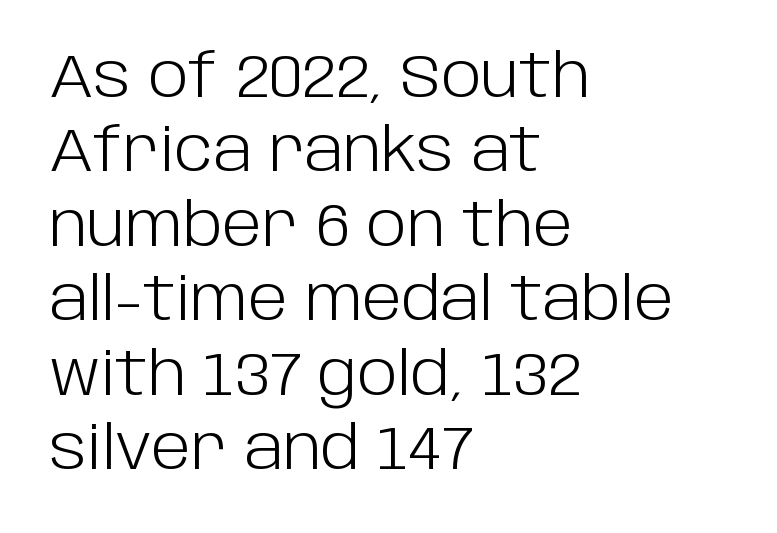
{"serif": "no", "italic": "no", "bold": "no", "weight": "light", "width": "normal", "stroke_contrast": "low", "x_height": "large", "monospaced": "no", "underline": "no", "align": "left", "line_spacing_ratio": 1.24, "letter_spacing": "normal", "letter_spacing_em": 0.0, "glyph_px": 60}
